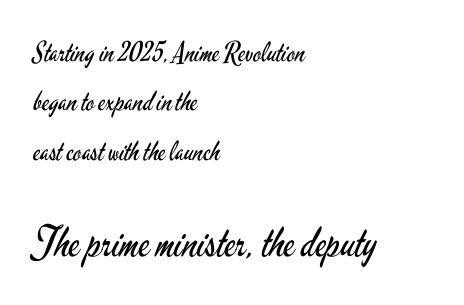
Do the characters align in a grid? No, the font is proportional. Two sizes are in play, and the larger belongs to the second block. Inter-character spacing is left at the font's built-in metrics. Check the space under the baseline: it is left empty.
